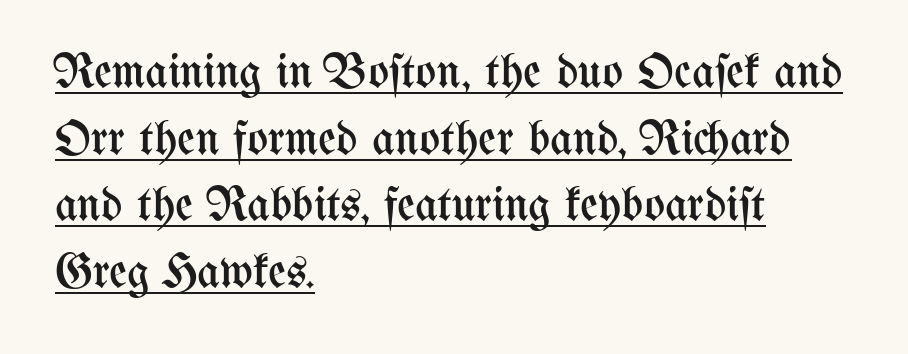
{"italic": "no", "bold": "no", "weight": "regular", "width": "condensed", "stroke_contrast": "medium", "x_height": "medium", "monospaced": "no", "underline": "yes", "align": "left", "line_spacing": "normal", "line_spacing_ratio": 1.36, "letter_spacing": "normal", "letter_spacing_em": 0.0, "glyph_px": 49}
